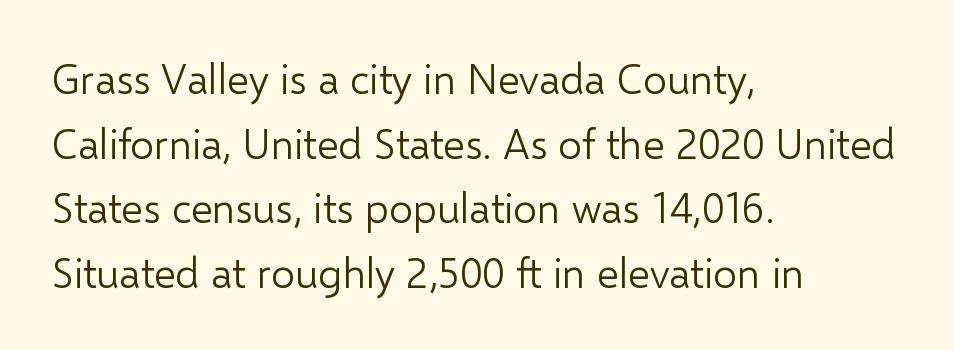
{"serif": "no", "italic": "no", "bold": "no", "weight": "light", "width": "normal", "stroke_contrast": "low", "x_height": "medium", "monospaced": "no", "underline": "no", "align": "left", "line_spacing": "normal", "line_spacing_ratio": 1.54, "letter_spacing": "normal", "letter_spacing_em": 0.0, "glyph_px": 42}
